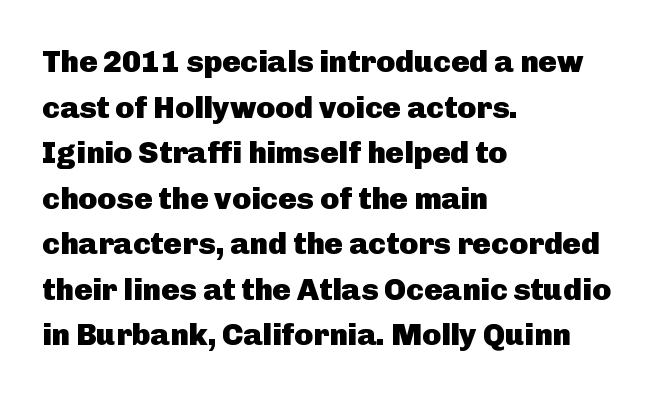
The image shows 31 px heavy sans-serif type, upright; set left-aligned, normal line spacing (1.47x), normal letter spacing, not underlined; low stroke contrast and a medium x-height.
